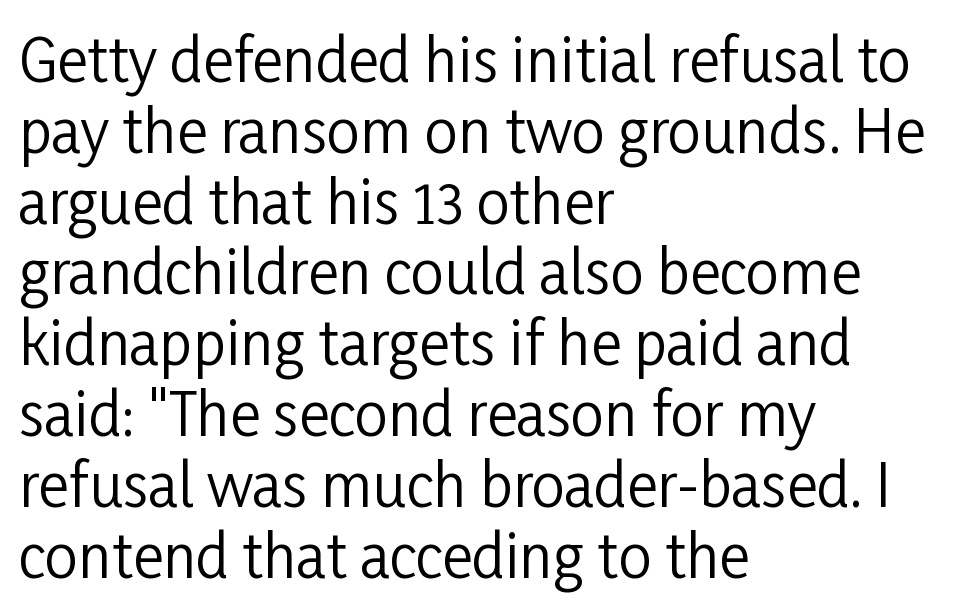
Vertical stems look standard width or narrower in stroke. Caption: standard tracking, unaltered. Anything drawn beneath the words? Only blank space. A typesetter would label this face a sans. The specimen reads as upright at a glance.
